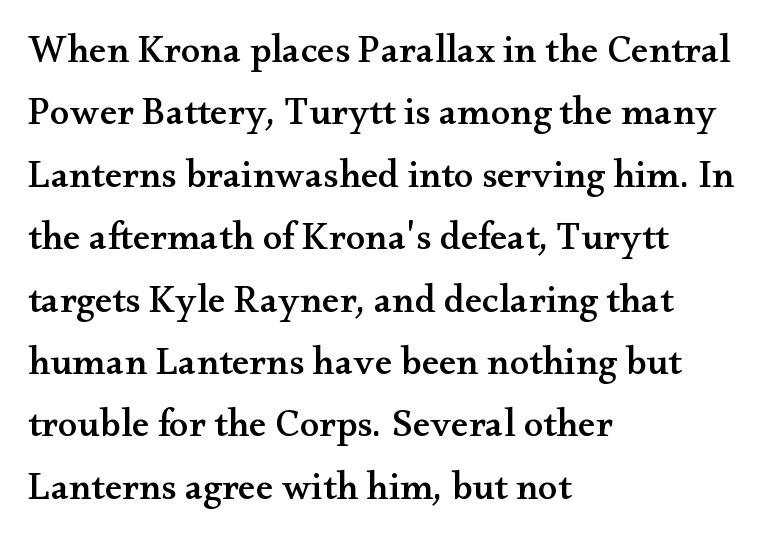
Leading: standard. Students, note that the glyphs here touch the page at normal intervals. Only glyphs here, with clear space below each row. The type family on display is of the serif kind. Varying glyph widths throughout — classic text-font behaviour.
